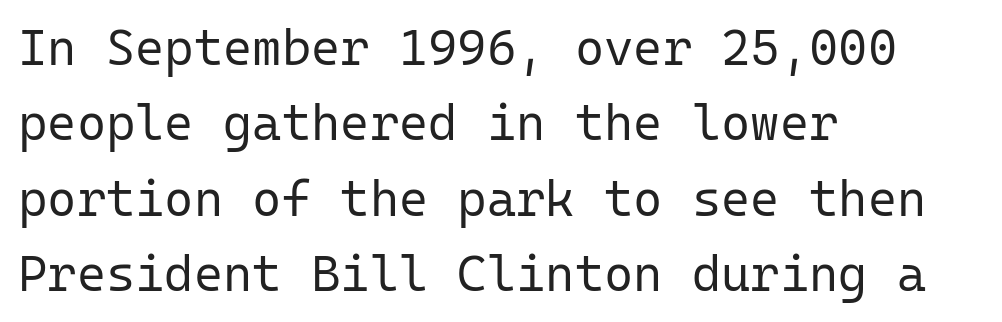
{"serif": "no", "italic": "no", "bold": "no", "weight": "regular", "width": "normal", "stroke_contrast": "low", "x_height": "medium", "monospaced": "yes", "underline": "no", "align": "left", "line_spacing": "normal", "line_spacing_ratio": 1.51, "letter_spacing": "normal", "letter_spacing_em": 0.0, "glyph_px": 50}
